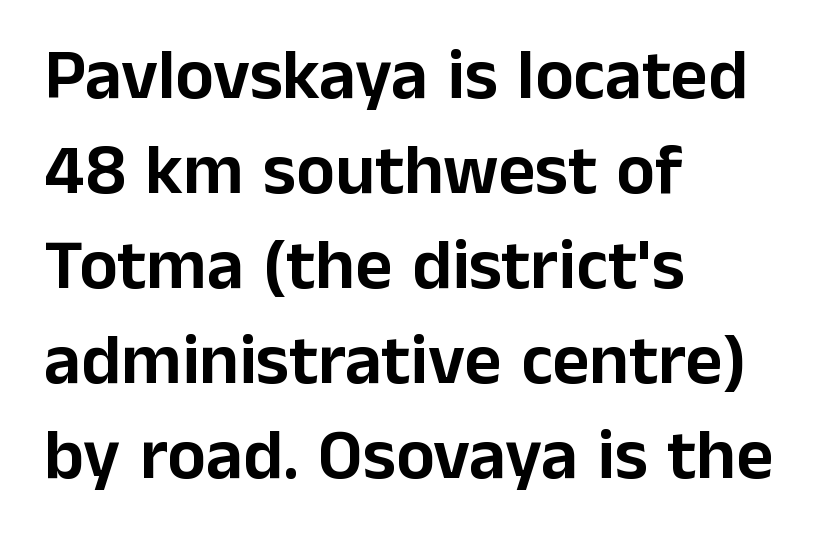
Notice how the stems are strictly vertical — no italics here. Each letter keeps its own natural width here, so spacing adapts to shape. Alignment: flush left. The designer went with a sans here, leaving each stem footless. No extra tracking has been applied to these lines.
